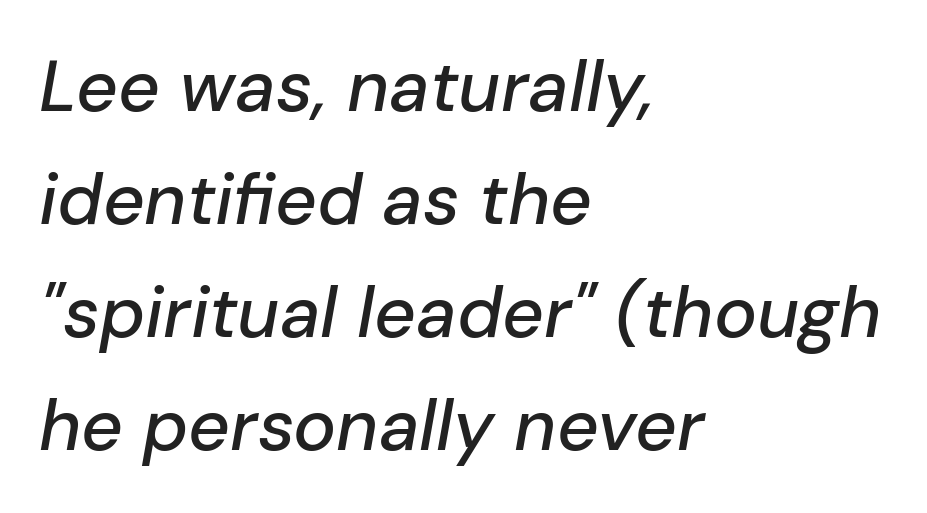
Q: Is the text italic (slanted)? A: Yes, it leans right by about 10 degrees.
Q: Is the text underlined? A: No.
Q: How is the paragraph aligned? A: Left-aligned.
Q: Is the spacing between letters normal or unusually wide? A: Normal.
Q: Is the spacing between lines tight, normal or loose? A: Normal.
Q: Width (condensed, normal, or wide)? A: Normal.
Q: Stroke contrast? A: Low.
Q: x-height? A: Medium.
Q: Monospaced? A: No.
